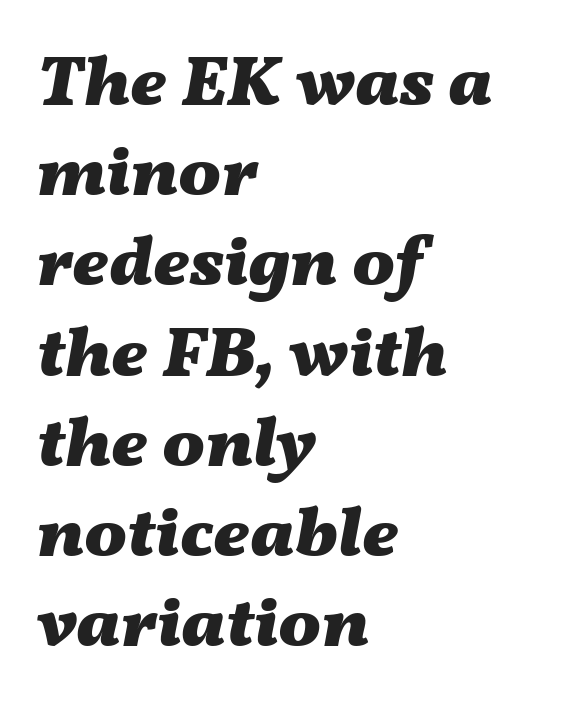
{"italic": "yes", "lean": "right", "slant_degrees": 11, "bold": "yes", "weight": "heavy", "width": "wide", "stroke_contrast": "medium", "x_height": "medium", "monospaced": "no", "underline": "no", "align": "left", "line_spacing": "normal", "line_spacing_ratio": 1.27, "letter_spacing": "normal", "letter_spacing_em": 0.0, "glyph_px": 71}
